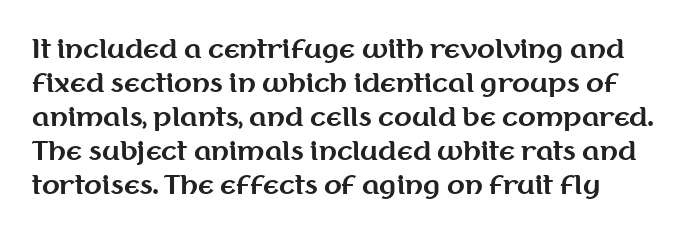
Q: Is the text bold? A: Yes.
Q: Is the text italic (slanted)? A: No, it is upright.
Q: Is the text underlined? A: No.
Q: Is the spacing between letters normal or unusually wide? A: Normal.
Q: Is the spacing between lines tight, normal or loose? A: Normal.
